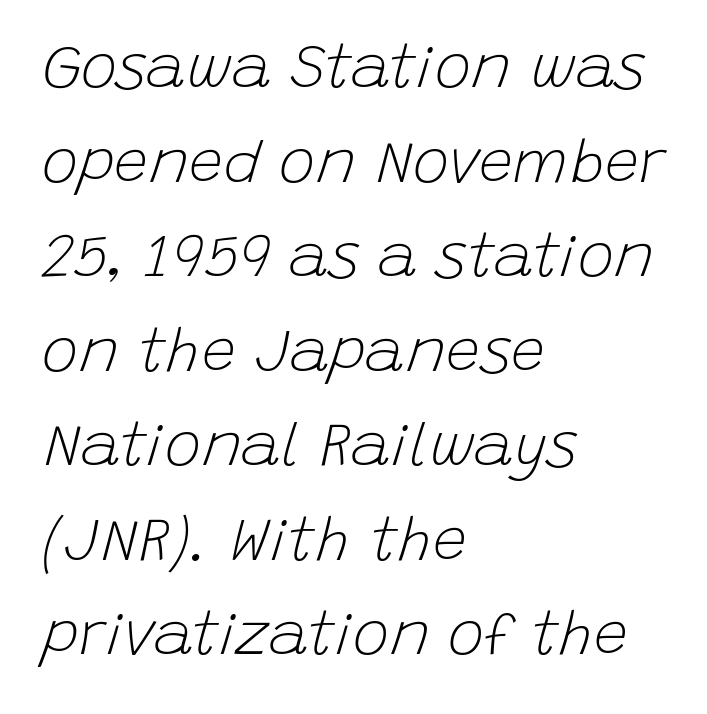
Clear beneath every line of the passage. You can tell it's italic because the verticals aren't actually vertical. Successive baselines arrive at the customary interval. Weight: in the light-to-regular range.
